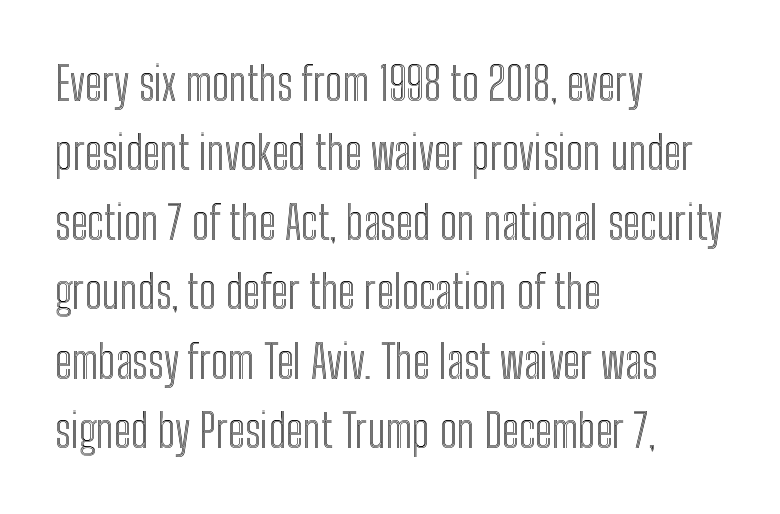
{"italic": "no", "width": "condensed", "x_height": "medium", "monospaced": "no", "underline": "no", "align": "left", "line_spacing": "normal", "line_spacing_ratio": 1.51, "letter_spacing": "normal", "letter_spacing_em": 0.0, "glyph_px": 46}
